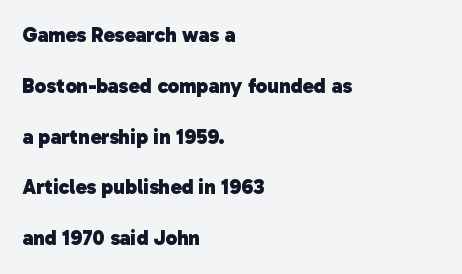
The image shows 21 px bold type; set left-aligned, loose line spacing (2.42x), normal letter spacing, not underlined.
